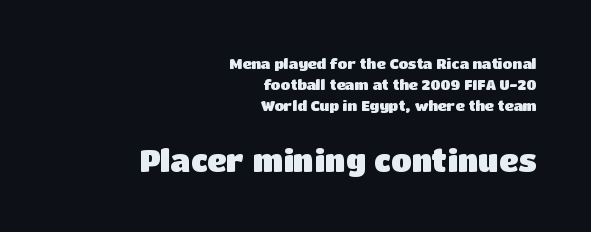
{"serif": "no", "italic": "no", "bold": "yes", "weight": "heavy", "width": "normal", "stroke_contrast": "low", "x_height": "large", "monospaced": "no", "underline": "no", "align": "right", "line_spacing": "normal", "line_spacing_ratio": 1.5, "letter_spacing": "normal", "letter_spacing_em": 0.0, "larger_block": "second", "size_ratio": 2.14, "glyph_px": 30}
